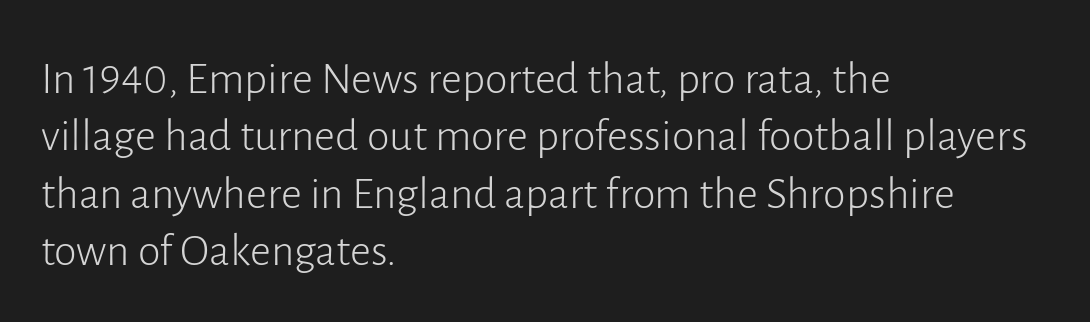
{"serif": "no", "italic": "no", "bold": "no", "weight": "light", "width": "normal", "stroke_contrast": "low", "x_height": "medium", "monospaced": "no", "underline": "no", "align": "left", "line_spacing": "normal", "line_spacing_ratio": 1.25, "letter_spacing": "normal", "letter_spacing_em": 0.0, "glyph_px": 46}
